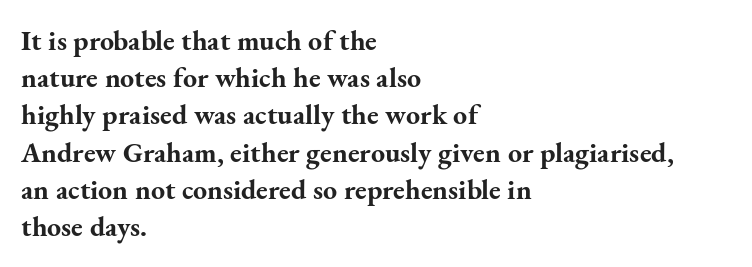
This is heavy type, rendered in bold. A typesetter would call this proportional, since set widths differ per character. Style check: upright. Glyph-to-glyph distance matches everyday printed text. If you measured baseline to baseline, you'd find a middling distance. Stroke terminals: seriffed.
